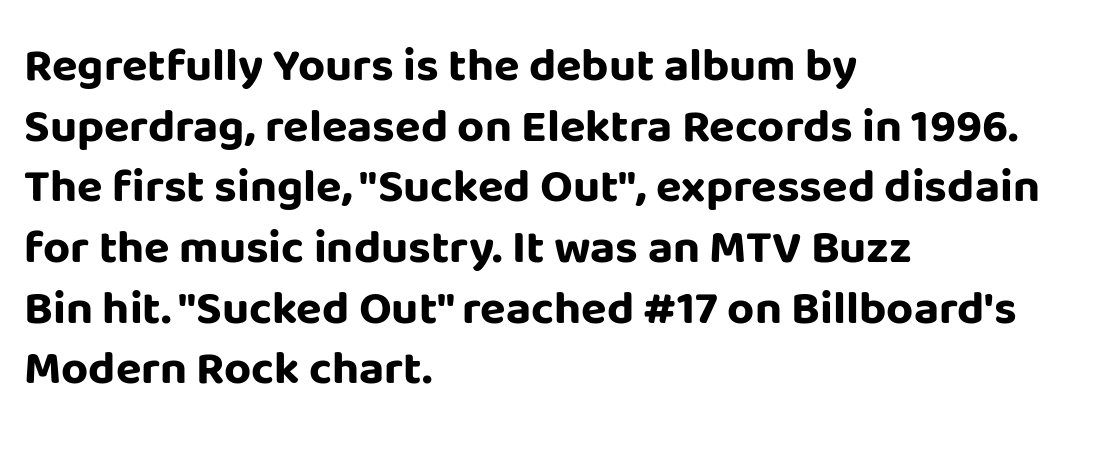
The image shows 47 px bold sans-serif type, upright; set left-aligned, normal line spacing (1.29x), normal letter spacing, not underlined; low stroke contrast and a large x-height.
